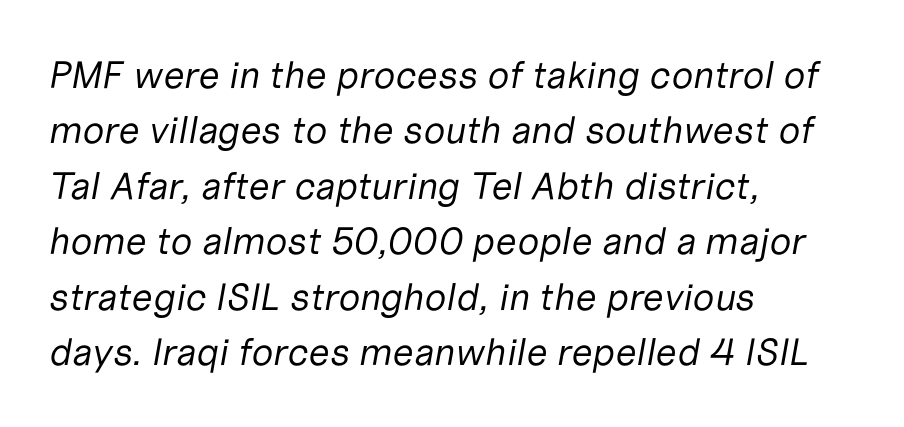
{"italic": "yes", "lean": "right", "slant_degrees": 10, "bold": "no", "weight": "regular", "width": "normal", "stroke_contrast": "low", "x_height": "medium", "monospaced": "no", "underline": "no", "align": "left", "line_spacing": "normal", "line_spacing_ratio": 1.46, "letter_spacing": "normal", "letter_spacing_em": 0.0, "glyph_px": 38}
